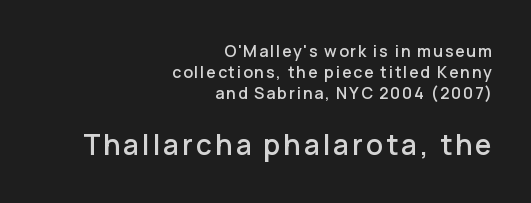
{"serif": "no", "italic": "no", "width": "normal", "stroke_contrast": "low", "x_height": "medium", "monospaced": "no", "underline": "no", "align": "right", "line_spacing": "normal", "line_spacing_ratio": 1.32, "larger_block": "second", "size_ratio": 1.75, "glyph_px": 28}
